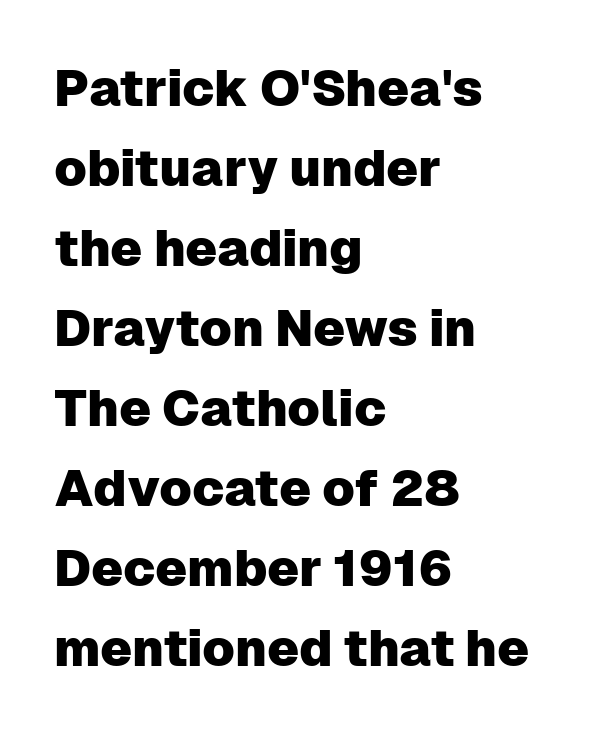
The image shows 51 px sans-serif type, upright; set left-aligned, normal line spacing (1.57x), normal letter spacing, not underlined; low stroke contrast and a medium x-height.
